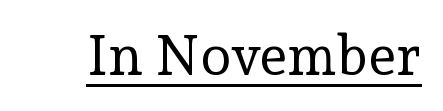
The image shows 56 px regular-weight serif type, upright; set normal letter spacing, underlined; low stroke contrast and a medium x-height.
